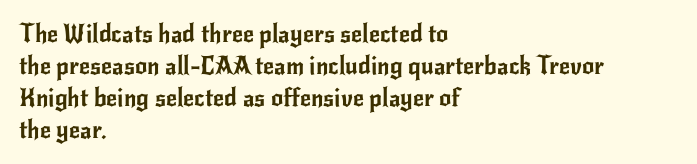
{"italic": "no", "underline": "no", "align": "left", "line_spacing": "normal", "line_spacing_ratio": 1.33, "letter_spacing": "normal", "letter_spacing_em": 0.0, "glyph_px": 24}
